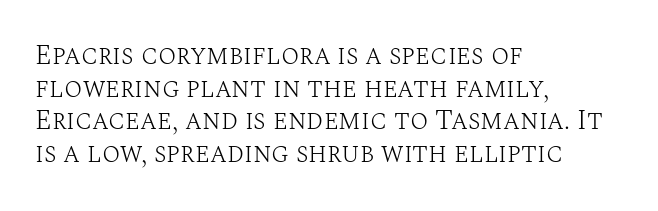
What stands out about the letter spacing? Nothing — it is the standard amount. This is not heavy type; no bold has been used. Just letters on the line, the space beneath them empty. Notice how the stems are strictly vertical — no italics here. This rendering uses left alignment, leaving the right contour irregular.
